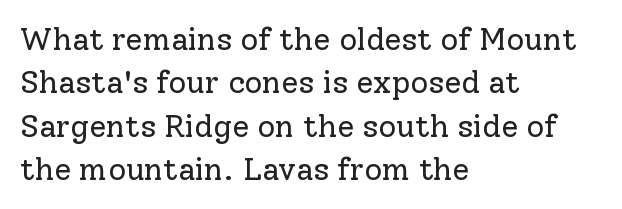
Regarding leading, the lines here are spaced in the standard way. Underlining? Definitely not there. Reading down the block, your eye returns to a fixed left position each line. Characters follow at the spacing the type designer built in.
